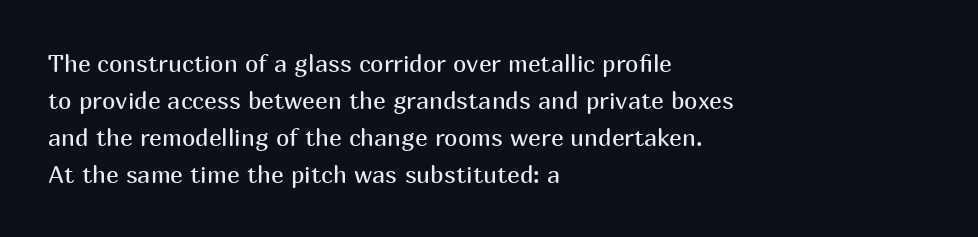
Vertical strokes here are truly vertical. Every row of glyphs begins at an identical x-position on the left. Between one letter and the next there's only the usual sliver of space. Only glyphs here, with clear space below each row.
